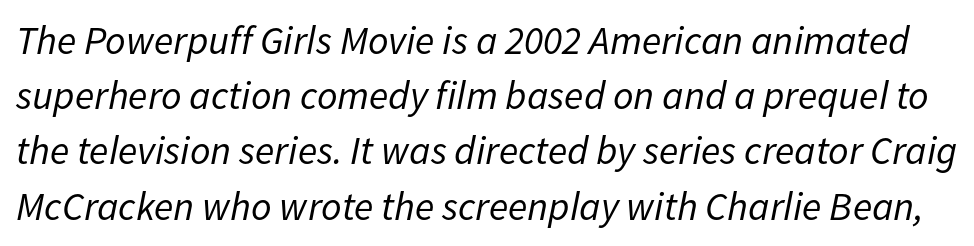
Q: Is the text bold? A: No.
Q: Is the text italic (slanted)? A: Yes, it leans right by about 11 degrees.
Q: Is the text underlined? A: No.
Q: Is the spacing between letters normal or unusually wide? A: Normal.
Q: Is the spacing between lines tight, normal or loose? A: Normal.
Q: Width (condensed, normal, or wide)? A: Normal.
Q: Stroke contrast? A: Low.
Q: x-height? A: Medium.
Q: Monospaced? A: No.
